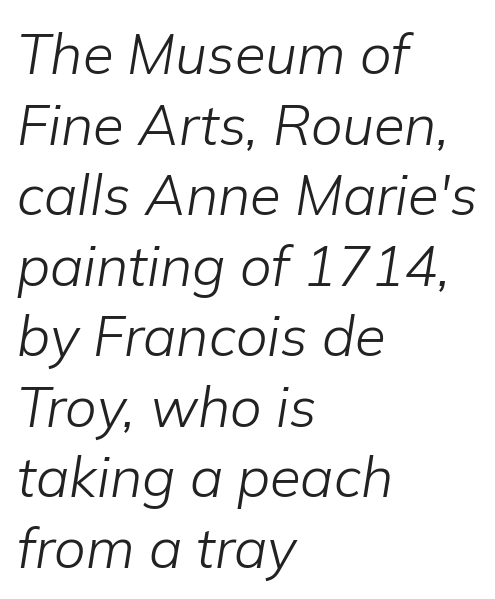
{"italic": "yes", "lean": "right", "slant_degrees": 9, "bold": "no", "weight": "light", "width": "normal", "stroke_contrast": "low", "x_height": "medium", "monospaced": "no", "underline": "no", "align": "left", "line_spacing": "normal", "line_spacing_ratio": 1.26, "letter_spacing": "normal", "letter_spacing_em": 0.0, "glyph_px": 56}
